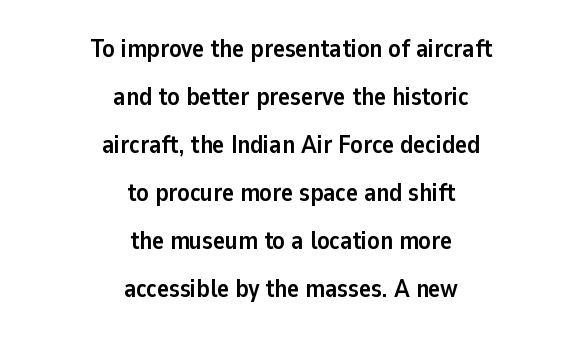
Lines of text with bare space underneath. This rendering uses center alignment, leaving both contours irregular but symmetric. Thick stems and heavy bowls — unmistakably bold. Does the leading feel generous? Absolutely, it's lavish. Between one letter and the next there's only the usual sliver of space.
